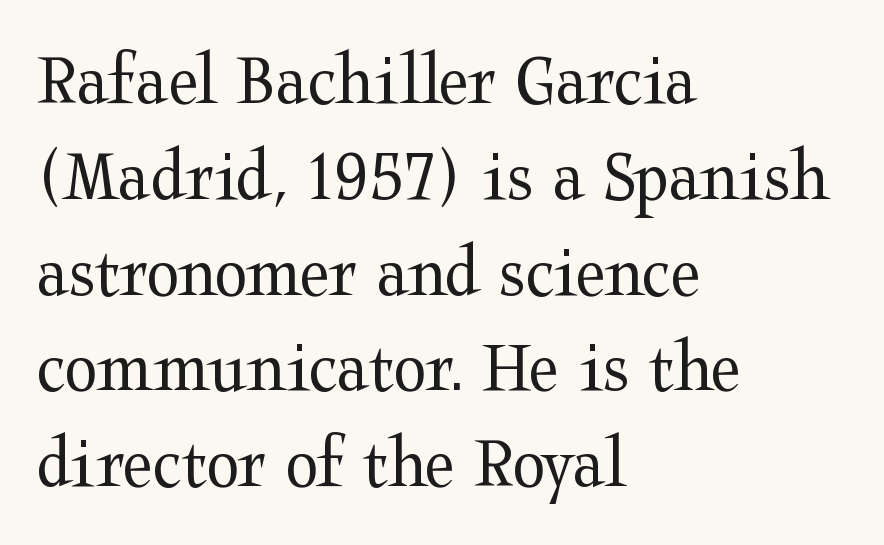
Q: Is the text bold? A: No.
Q: Is the text italic (slanted)? A: No, it is upright.
Q: Is the typeface a serif or a sans-serif typeface? A: Serif.
Q: Is the text underlined? A: No.
Q: How is the paragraph aligned? A: Left-aligned.
Q: Is the spacing between letters normal or unusually wide? A: Normal.
Q: Is the spacing between lines tight, normal or loose? A: Normal.
Q: Width (condensed, normal, or wide)? A: Wide.
Q: Stroke contrast? A: Medium.
Q: x-height? A: Medium.
Q: Monospaced? A: No.
